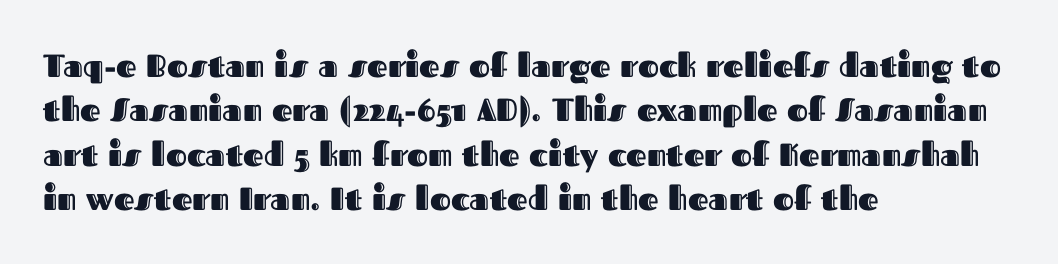
{"italic": "no", "width": "normal", "x_height": "medium", "monospaced": "no", "underline": "no", "align": "left", "line_spacing": "normal", "line_spacing_ratio": 1.39, "letter_spacing": "normal", "letter_spacing_em": 0.0, "glyph_px": 32}
